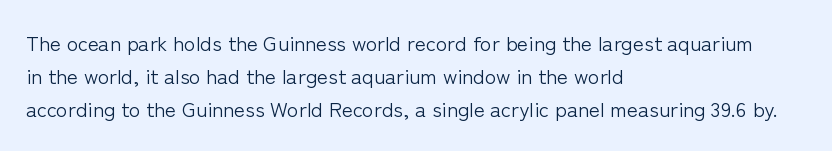
The face looks like a standard text weight, possibly lighter. Short and long lines alike share a common starting point at left. Vertically, the passage feels balanced, rows spaced as you'd expect. A bare baseline throughout the passage. Here the glyphs are tracked normally, forming tight word shapes.
